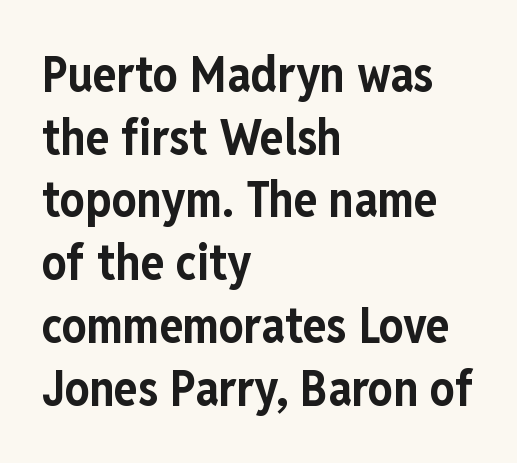
{"serif": "no", "italic": "no", "bold": "yes", "weight": "bold", "width": "condensed", "stroke_contrast": "low", "x_height": "medium", "monospaced": "no", "underline": "no", "align": "left", "line_spacing": "normal", "line_spacing_ratio": 1.28, "letter_spacing": "normal", "letter_spacing_em": 0.0, "glyph_px": 49}
